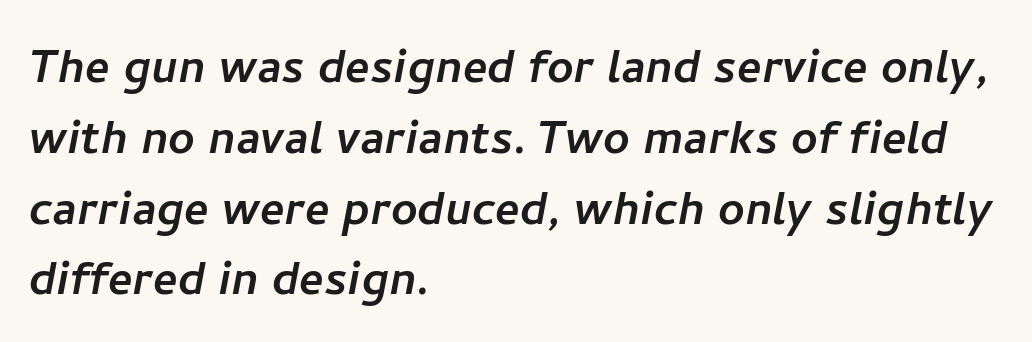
{"serif": "no", "width": "normal", "stroke_contrast": "low", "x_height": "medium", "monospaced": "no", "underline": "no", "align": "left", "line_spacing_ratio": 1.22, "letter_spacing": "normal", "letter_spacing_em": 0.0, "glyph_px": 58}
